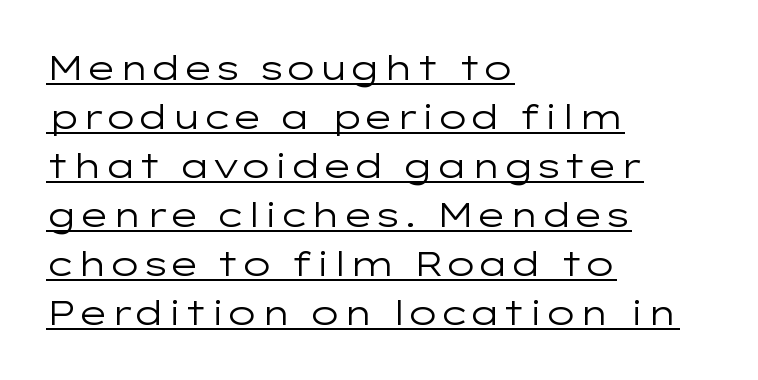
This block has exactly the height ordinary leading produces. A roman cut, with each character standing at attention. Beneath each row of characters lies a ruled line. What kind of face is this? One without serifs — a sans.
